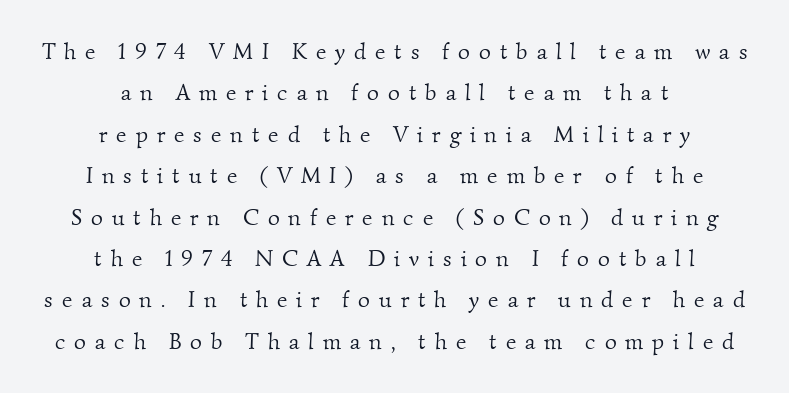
Tracking value appears strongly positive — letters spread wide. Bare-footed words on every line. Layout note: lines centered. Unbolded letterforms with no extra heft.
